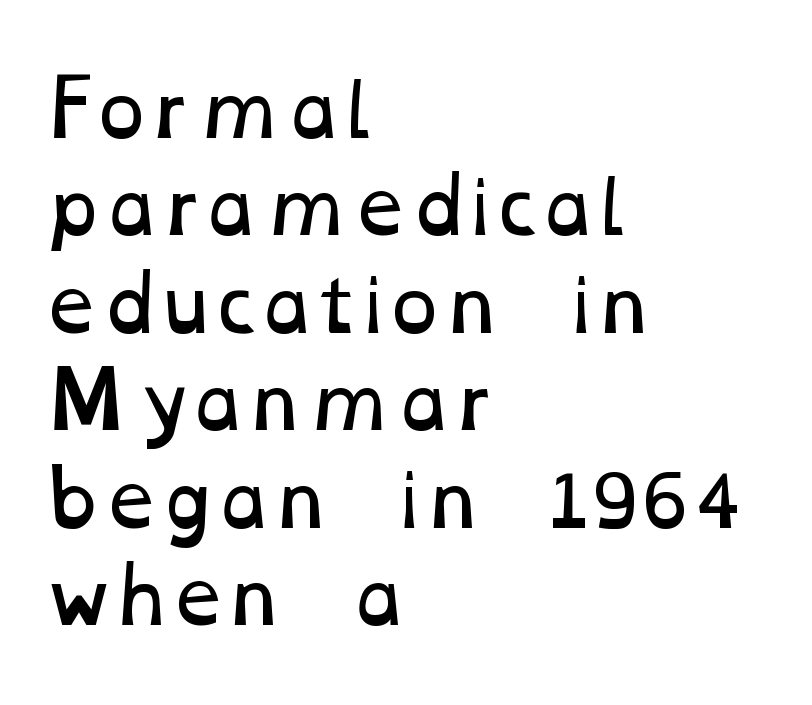
Q: Is the text bold? A: No.
Q: Is the text underlined? A: No.
Q: How is the paragraph aligned? A: Left-aligned.
Q: Is the spacing between letters normal or unusually wide? A: Normal.
Q: Is the spacing between lines tight, normal or loose? A: Normal.
Q: Width (condensed, normal, or wide)? A: Wide.
Q: Stroke contrast? A: Low.
Q: x-height? A: Medium.
Q: Monospaced? A: No.
